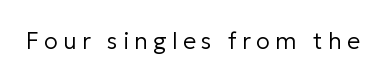
The foot of each line stays bare and open. Spacing between characters has been opened up far beyond the box default. Ink coverage per letter is moderate at most. You can tell it's not italic because the verticals are truly vertical.
